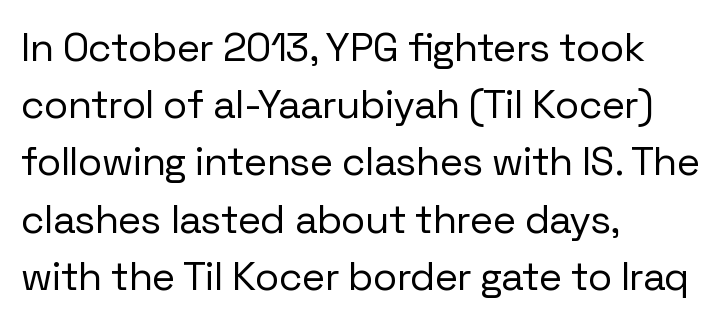
{"serif": "no", "italic": "no", "bold": "no", "weight": "regular", "width": "normal", "stroke_contrast": "low", "x_height": "medium", "monospaced": "no", "underline": "no", "align": "left", "line_spacing": "normal", "line_spacing_ratio": 1.43, "letter_spacing": "normal", "letter_spacing_em": 0.0, "glyph_px": 40}
